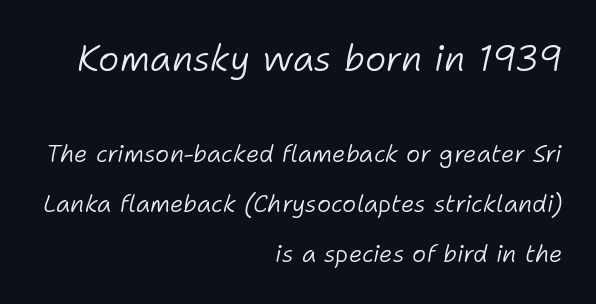
The image shows 36 px light type, italic (leaning right); set right-aligned, loose line spacing (2.07x), normal letter spacing, not underlined; the first (top) block is 1.5x larger; low stroke contrast and a medium x-height.
